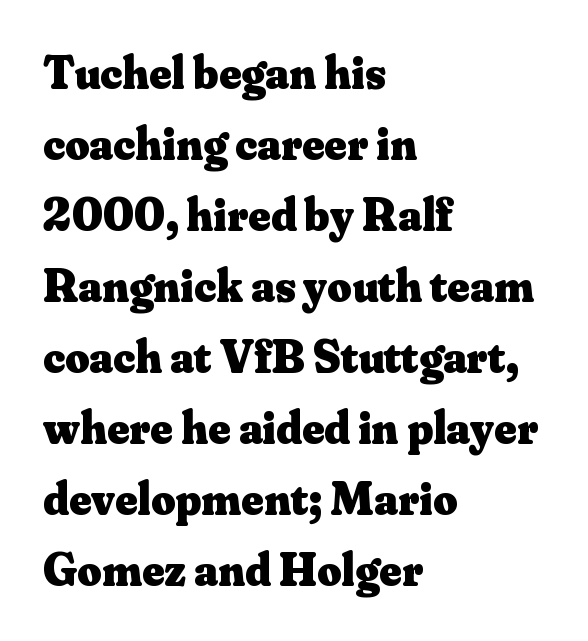
{"serif": "yes", "italic": "no", "bold": "yes", "weight": "heavy", "width": "normal", "stroke_contrast": "medium", "x_height": "small", "monospaced": "no", "underline": "no", "align": "left", "line_spacing": "normal", "line_spacing_ratio": 1.51, "letter_spacing": "normal", "letter_spacing_em": 0.0, "glyph_px": 47}
